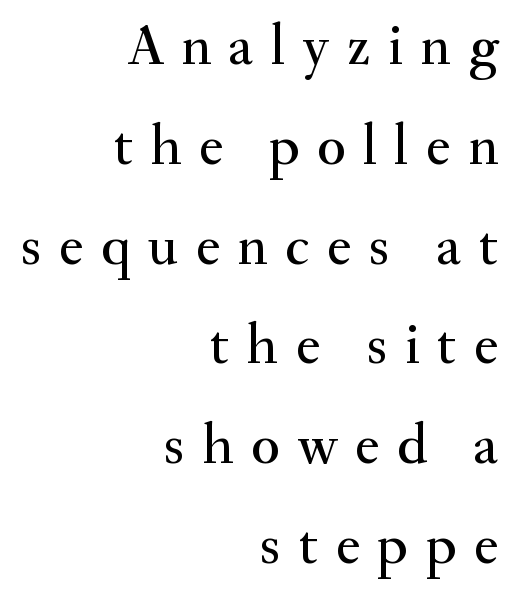
{"serif": "yes", "italic": "no", "width": "normal", "stroke_contrast": "medium", "x_height": "small", "monospaced": "no", "underline": "no", "align": "right", "line_spacing_ratio": 1.72, "letter_spacing": "wide", "letter_spacing_em": 0.3, "glyph_px": 58}
